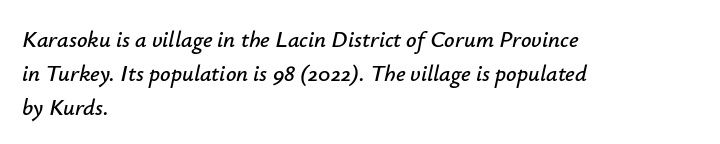
Q: Is the text italic (slanted)? A: Yes, it leans right by about 12 degrees.
Q: Is the text underlined? A: No.
Q: How is the paragraph aligned? A: Left-aligned.
Q: Is the spacing between letters normal or unusually wide? A: Normal.
Q: Is the spacing between lines tight, normal or loose? A: Normal.
